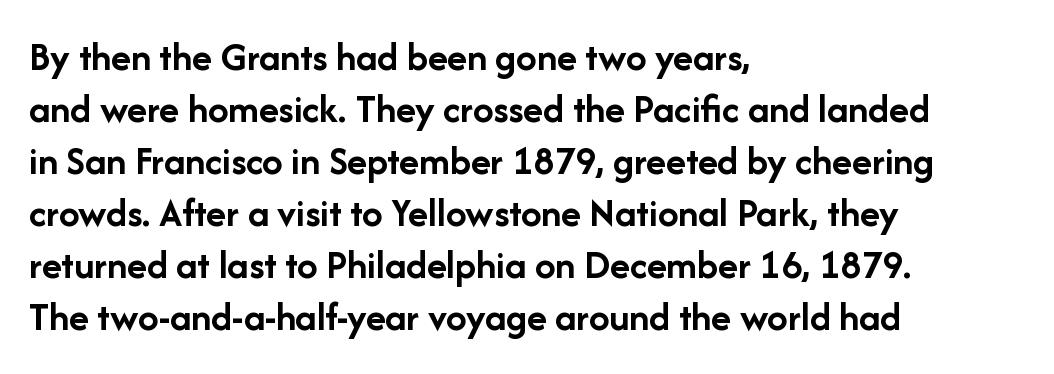
Q: Is the text bold? A: Yes.
Q: Is the text italic (slanted)? A: No, it is upright.
Q: Is the typeface a serif or a sans-serif typeface? A: Sans-serif.
Q: Is the text underlined? A: No.
Q: How is the paragraph aligned? A: Left-aligned.
Q: Is the spacing between letters normal or unusually wide? A: Normal.
Q: Is the spacing between lines tight, normal or loose? A: Normal.
Q: Width (condensed, normal, or wide)? A: Normal.
Q: Stroke contrast? A: Low.
Q: x-height? A: Medium.
Q: Monospaced? A: No.
